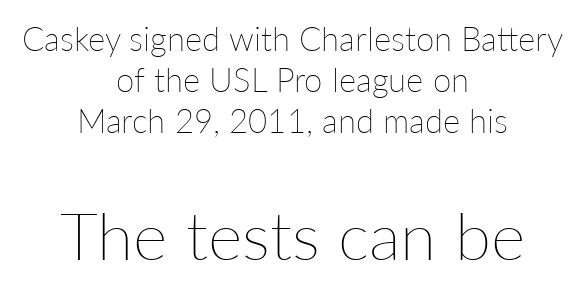
No chunkiness to these letters — they're not bold. These lines are rendered in a variable-pitch font. Italic? Not at all — the glyphs are vertical. The letters sit at their default tracking, neither squeezed nor spread.
